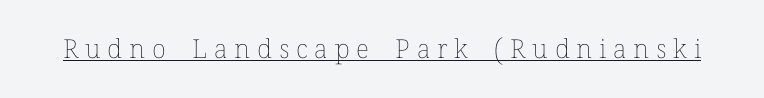
Q: Is the text bold? A: No.
Q: Is the text italic (slanted)? A: No, it is upright.
Q: Is the text underlined? A: Yes.
Q: Is the spacing between letters normal or unusually wide? A: Unusually wide.
